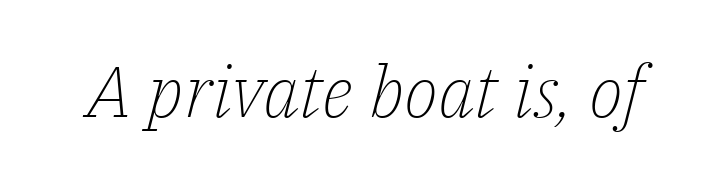
{"serif": "yes", "italic": "yes", "lean": "right", "slant_degrees": 14, "bold": "no", "weight": "light", "width": "normal", "stroke_contrast": "low", "x_height": "medium", "monospaced": "no", "underline": "no", "letter_spacing": "normal", "letter_spacing_em": 0.0, "glyph_px": 72}
